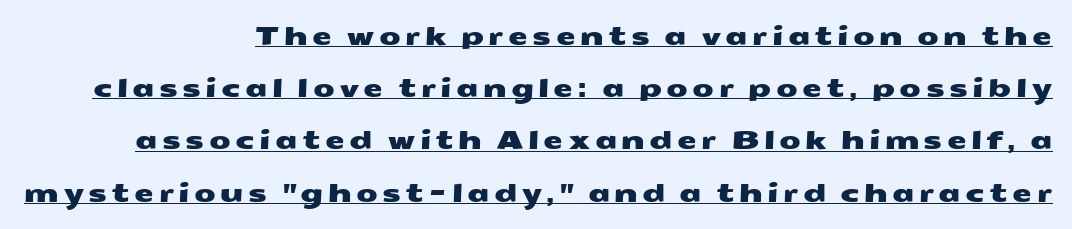
The face used here appears with an underline applied. Horizontal bands of white between lines are thick stripes. A student would call this right alignment; a typographer would say flush right, rag left.
